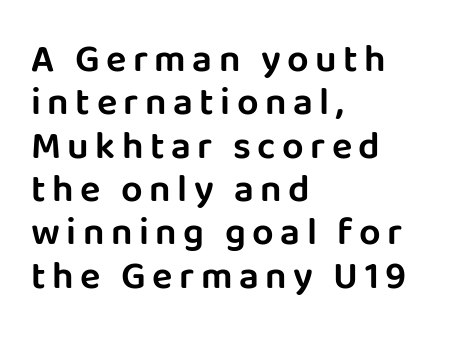
The image shows 38 px sans-serif type, upright; set left-aligned, tight line spacing (1.14x), not underlined; low stroke contrast and a large x-height.
